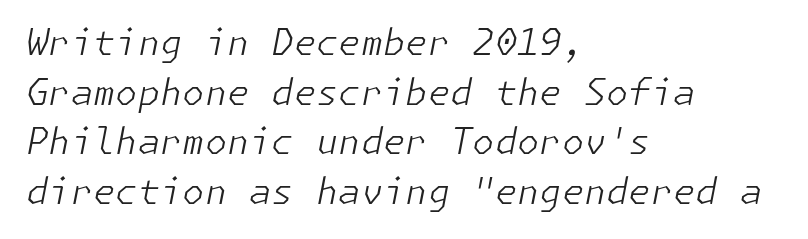
{"italic": "yes", "lean": "right", "slant_degrees": 11, "bold": "no", "weight": "light", "width": "normal", "stroke_contrast": "low", "x_height": "medium", "underline": "no", "align": "left", "line_spacing": "normal", "line_spacing_ratio": 1.38, "letter_spacing": "normal", "letter_spacing_em": 0.0, "glyph_px": 36}
